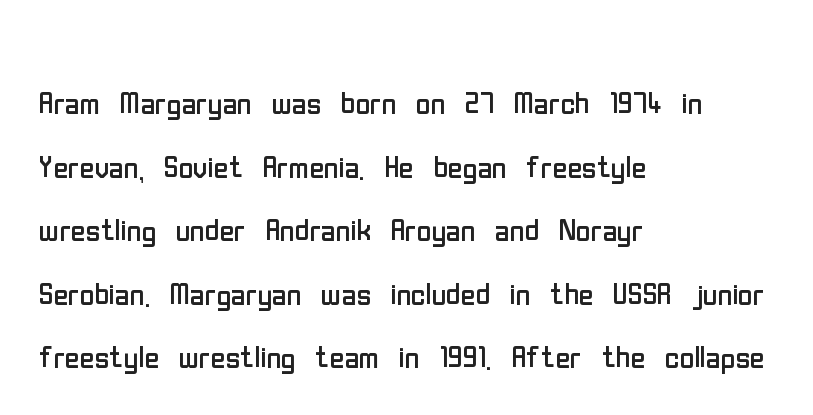
{"serif": "no", "italic": "no", "bold": "no", "weight": "regular", "width": "condensed", "stroke_contrast": "low", "x_height": "medium", "monospaced": "no", "underline": "no", "align": "left", "line_spacing": "normal", "line_spacing_ratio": 1.59, "letter_spacing": "normal", "letter_spacing_em": 0.0, "glyph_px": 40}
